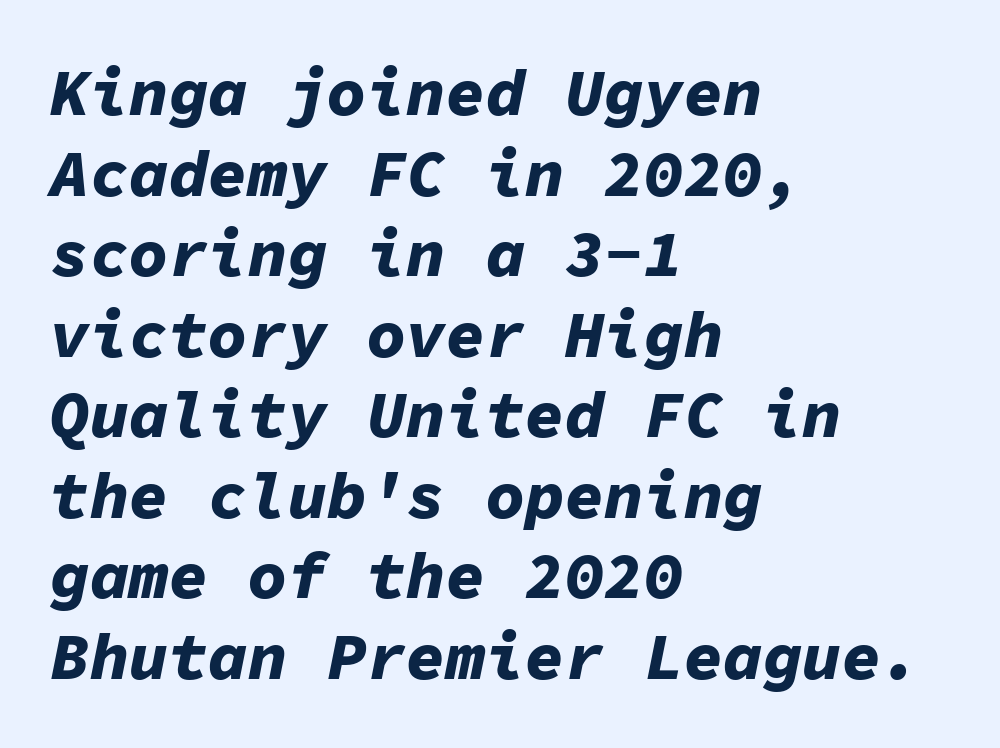
Q: Is the text bold? A: Yes.
Q: Is the text italic (slanted)? A: Yes, it leans right by about 11 degrees.
Q: Is the text underlined? A: No.
Q: How is the paragraph aligned? A: Left-aligned.
Q: Is the spacing between letters normal or unusually wide? A: Normal.
Q: Width (condensed, normal, or wide)? A: Normal.
Q: Stroke contrast? A: Low.
Q: x-height? A: Medium.
Q: Monospaced? A: Yes.
